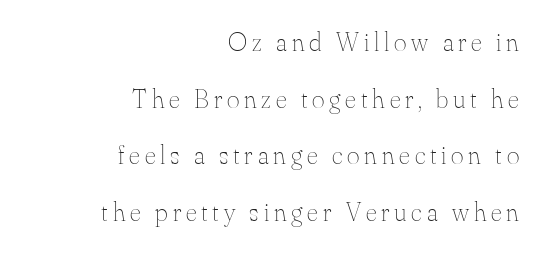
{"italic": "no", "bold": "no", "underline": "no", "align": "right", "line_spacing": "loose", "line_spacing_ratio": 2.1, "glyph_px": 27}
